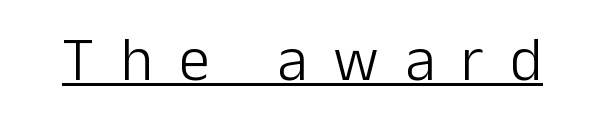
The image shows 62 px light sans-serif type, upright; set unusually wide letter spacing (+0.42 em), underlined; low stroke contrast and a medium x-height.
